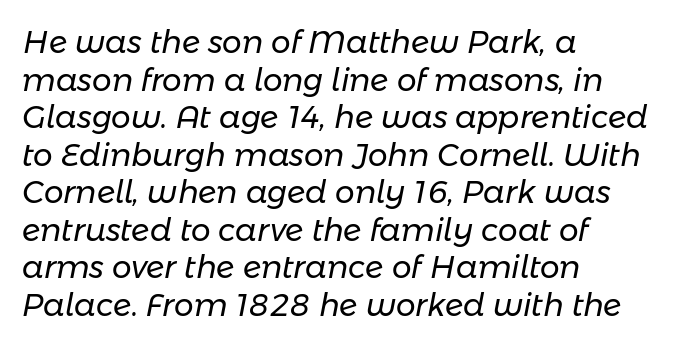
Q: Is the text bold? A: No.
Q: Is the text italic (slanted)? A: Yes, it leans right by about 11 degrees.
Q: Is the text underlined? A: No.
Q: How is the paragraph aligned? A: Left-aligned.
Q: Is the spacing between letters normal or unusually wide? A: Normal.
Q: Width (condensed, normal, or wide)? A: Normal.
Q: Stroke contrast? A: Low.
Q: x-height? A: Medium.
Q: Monospaced? A: No.
